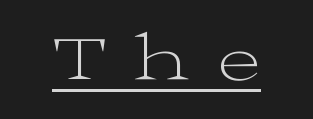
{"serif": "yes", "italic": "no", "bold": "no", "weight": "light", "width": "wide", "stroke_contrast": "medium", "x_height": "medium", "monospaced": "no", "underline": "yes", "letter_spacing": "wide", "letter_spacing_em": 0.46, "glyph_px": 65}
